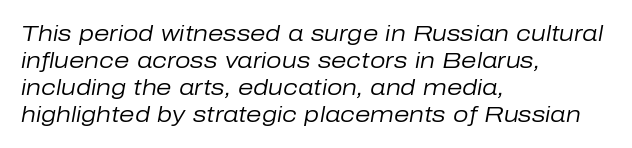
Weight: regular or lighter. The letterforms sit shoulder to shoulder at normal distance. A student would call this left alignment; a typographer would say flush left, rag right. You can tell it's italic because the verticals aren't actually vertical.
